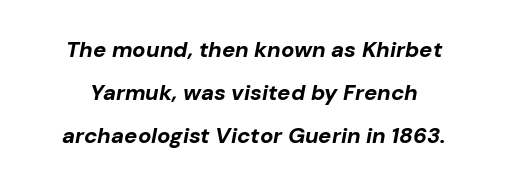
There is no visible air inserted between adjacent glyphs. Loosely led — the rows are spread out. Just letters on the line, the space beneath them empty. When letters slant like this, we call the style italic.
